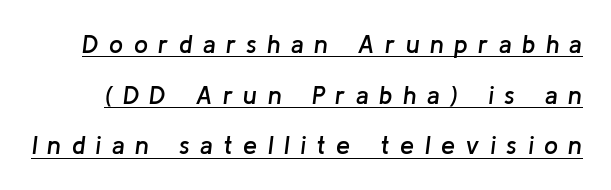
The image shows 25 px text type, italic (leaning right); set loose line spacing (2.03x), unusually wide letter spacing (+0.42 em), underlined.
